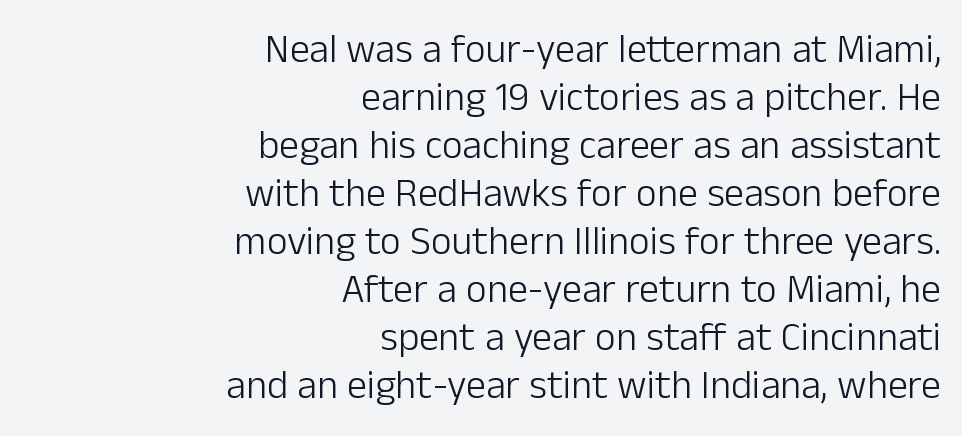
Layout note: lines flush right. Rule under the text: the space is simply empty. The face used here is a sans, in the tradition of grotesques and geometrics. The strokes are not fattened; the text isn't bold. This sample uses an upright cut, with every glyph sitting square on the baseline.
